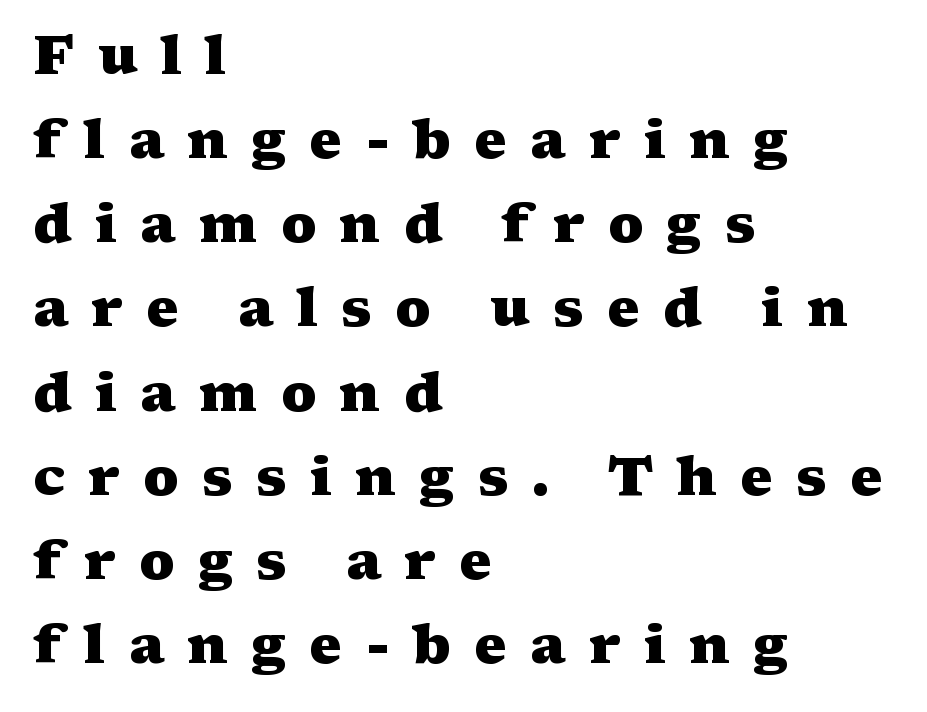
Is this a fixed-width face? No — the glyphs have proportional, varying widths. Students, this is bold: see how much ink each stroke carries. Successive baselines arrive at the customary interval. Alignment: flush left.
